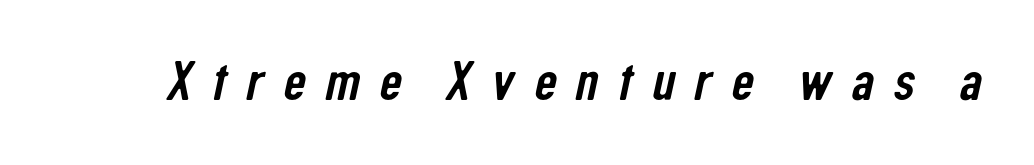
{"serif": "no", "width": "condensed", "stroke_contrast": "low", "x_height": "medium", "monospaced": "no", "underline": "no", "letter_spacing": "wide", "letter_spacing_em": 0.35, "glyph_px": 55}
